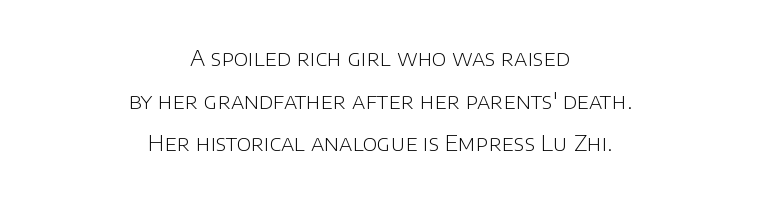
Counters stay open thanks to moderate or lighter strokes. The block of text is sparse from top to bottom, with ample space between rows. Posture: straight, roman, zero tilt. A bare baseline throughout the passage. Inter-character spacing is left at the font's built-in metrics.
